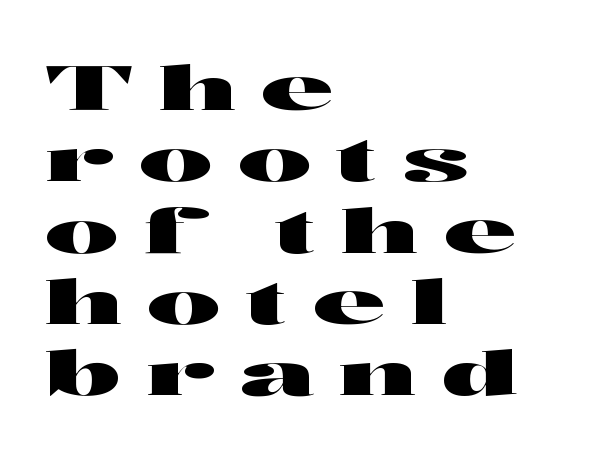
{"serif": "no", "italic": "no", "width": "wide", "stroke_contrast": "high", "x_height": "medium", "monospaced": "no", "underline": "no", "align": "left", "line_spacing": "tight", "line_spacing_ratio": 1.15, "letter_spacing": "wide", "letter_spacing_em": 0.41, "glyph_px": 62}
